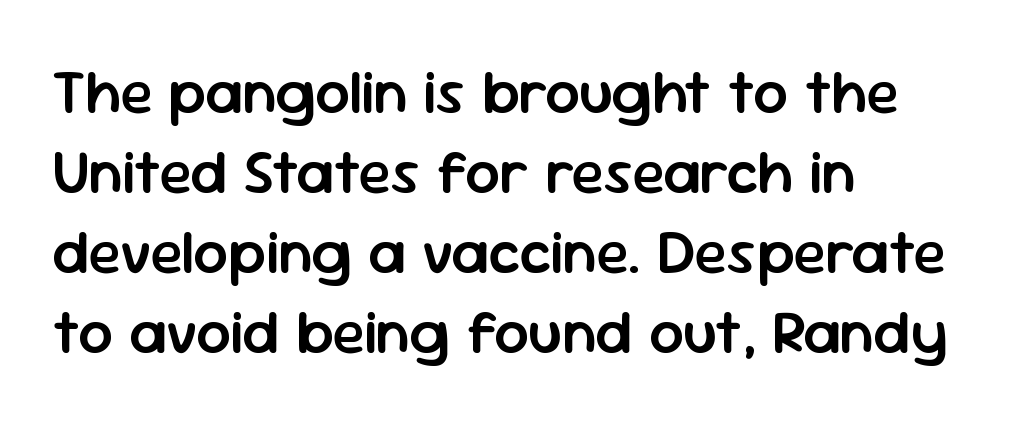
The image shows 61 px semibold sans-serif type, upright; set left-aligned, normal line spacing (1.31x), normal letter spacing, not underlined; low stroke contrast and a medium x-height.
